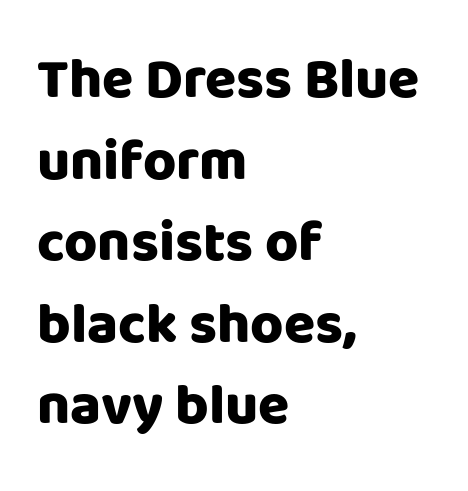
Q: Is the text bold? A: Yes.
Q: Is the text italic (slanted)? A: No, it is upright.
Q: Is the typeface a serif or a sans-serif typeface? A: Sans-serif.
Q: Is the text underlined? A: No.
Q: How is the paragraph aligned? A: Left-aligned.
Q: Is the spacing between letters normal or unusually wide? A: Normal.
Q: Is the spacing between lines tight, normal or loose? A: Normal.
Q: Width (condensed, normal, or wide)? A: Normal.
Q: Stroke contrast? A: Low.
Q: x-height? A: Large.
Q: Monospaced? A: No.
